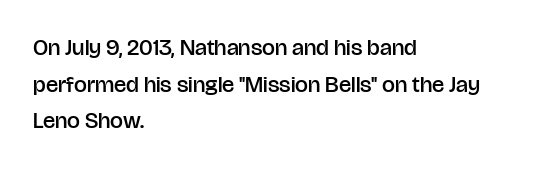
Q: Is the text bold? A: Semi-bold.
Q: Is the text italic (slanted)? A: No, it is upright.
Q: Is the text underlined? A: No.
Q: How is the paragraph aligned? A: Left-aligned.
Q: Is the spacing between letters normal or unusually wide? A: Normal.
Q: Is the spacing between lines tight, normal or loose? A: Normal.
